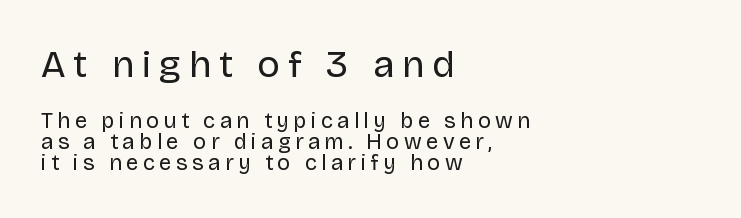
{"serif": "no", "italic": "no", "bold": "no", "weight": "regular", "width": "normal", "stroke_contrast": "low", "x_height": "large", "monospaced": "no", "underline": "no", "align": "left", "line_spacing": "tight", "line_spacing_ratio": 0.95, "letter_spacing": "wide", "letter_spacing_em": 0.2, "larger_block": "first", "size_ratio": 1.73, "glyph_px": 38}
